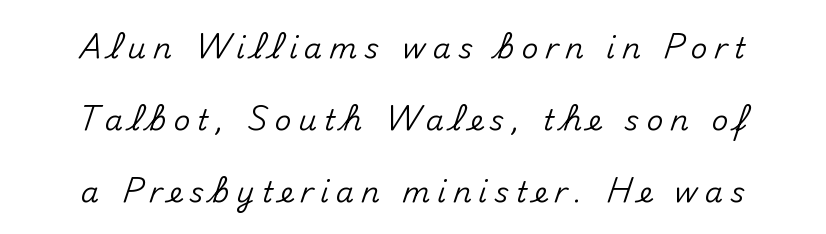
The image shows 29 px sans-serif type; set centered, loose line spacing (2.48x), unusually wide letter spacing (+0.24 em), not underlined; medium stroke contrast and a small x-height.
